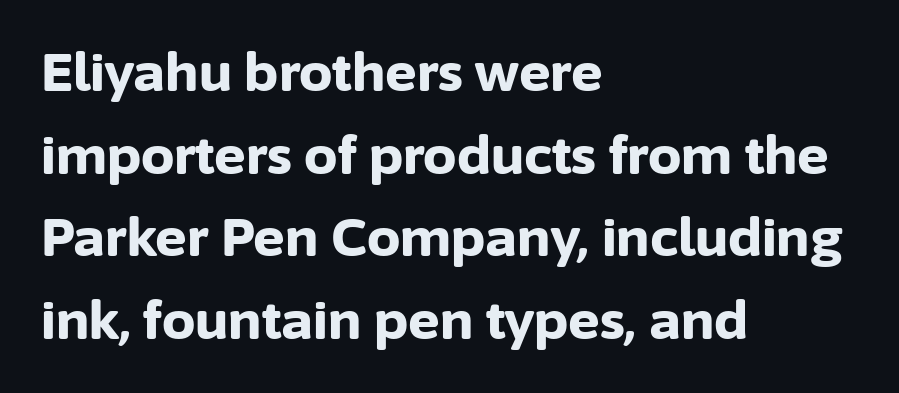
The image shows 53 px bold sans-serif type, upright; set left-aligned, normal line spacing (1.56x), normal letter spacing, not underlined; low stroke contrast and a medium x-height.
